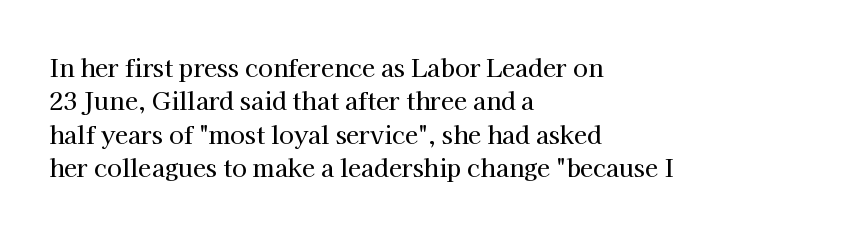
{"italic": "no", "underline": "no", "align": "left", "line_spacing": "normal", "line_spacing_ratio": 1.39, "letter_spacing": "normal", "letter_spacing_em": 0.0, "glyph_px": 24}
